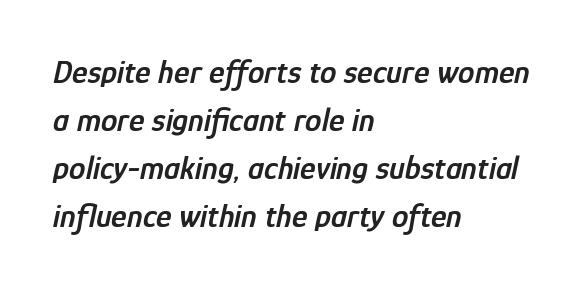
{"italic": "yes", "lean": "right", "slant_degrees": 12, "bold": "semi", "weight": "semibold", "width": "condensed", "stroke_contrast": "low", "x_height": "medium", "monospaced": "no", "underline": "no", "align": "left", "line_spacing": "normal", "line_spacing_ratio": 1.45, "letter_spacing": "normal", "letter_spacing_em": 0.0, "glyph_px": 33}
